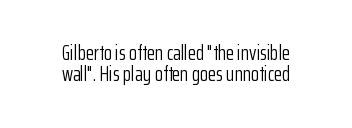
The image shows 21 px text type, upright; set centered, tight line spacing (1.01x), normal letter spacing, not underlined.
